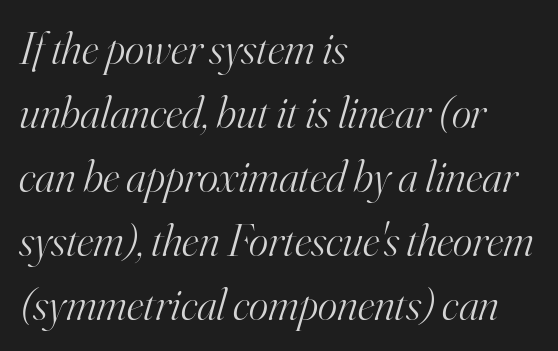
{"serif": "yes", "italic": "yes", "lean": "right", "slant_degrees": 16, "bold": "no", "weight": "light", "width": "normal", "stroke_contrast": "high", "x_height": "small", "monospaced": "no", "underline": "no", "align": "left", "line_spacing": "normal", "line_spacing_ratio": 1.39, "letter_spacing": "normal", "letter_spacing_em": 0.0, "glyph_px": 46}
